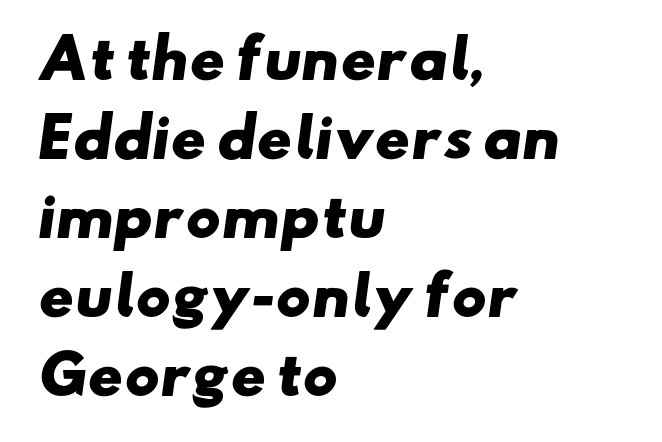
Q: Is the text bold? A: Yes.
Q: Is the typeface a serif or a sans-serif typeface? A: Sans-serif.
Q: Is the text underlined? A: No.
Q: How is the paragraph aligned? A: Left-aligned.
Q: Is the spacing between letters normal or unusually wide? A: Normal.
Q: Is the spacing between lines tight, normal or loose? A: Normal.
Q: Width (condensed, normal, or wide)? A: Wide.
Q: Stroke contrast? A: Low.
Q: x-height? A: Small.
Q: Monospaced? A: No.
